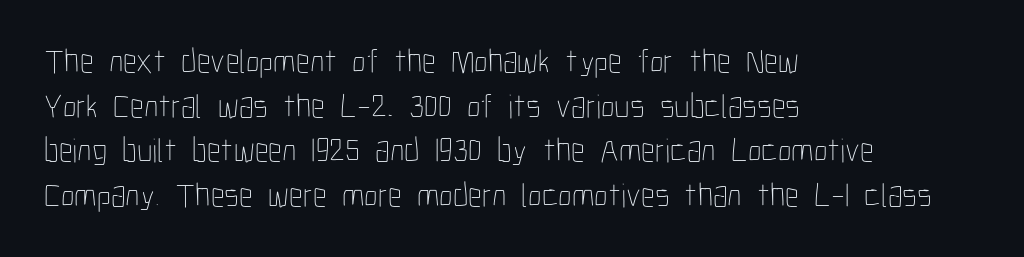
{"italic": "no", "bold": "no", "weight": "thin", "width": "condensed", "stroke_contrast": "low", "x_height": "medium", "monospaced": "no", "underline": "no", "align": "left", "line_spacing": "normal", "line_spacing_ratio": 1.31, "letter_spacing": "normal", "letter_spacing_em": 0.0, "glyph_px": 34}
